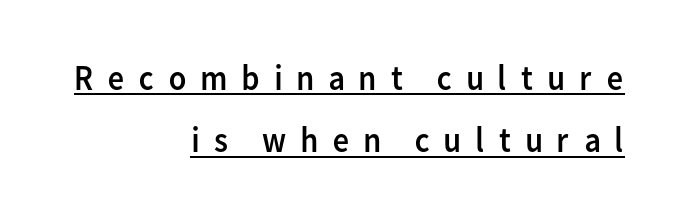
Q: Is the text bold? A: No.
Q: Is the text italic (slanted)? A: No, it is upright.
Q: Is the typeface a serif or a sans-serif typeface? A: Sans-serif.
Q: Is the text underlined? A: Yes.
Q: How is the paragraph aligned? A: Right-aligned.
Q: Is the spacing between letters normal or unusually wide? A: Unusually wide.
Q: Width (condensed, normal, or wide)? A: Normal.
Q: Stroke contrast? A: Low.
Q: x-height? A: Medium.
Q: Monospaced? A: No.
